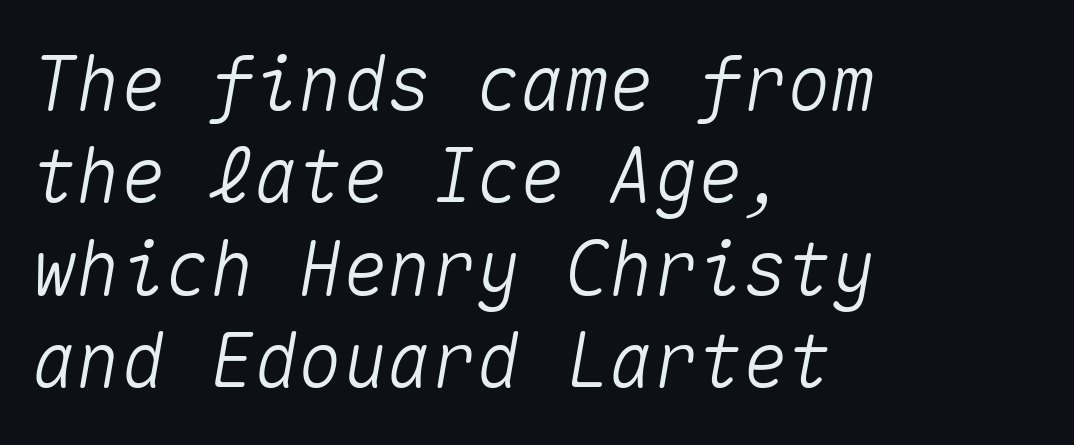
The image shows 74 px text type, italic (leaning right), monospaced; set left-aligned, normal line spacing (1.25x), normal letter spacing, not underlined; medium stroke contrast and a medium x-height.
